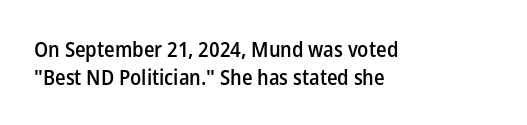
{"italic": "no", "bold": "semi", "underline": "no", "align": "left", "line_spacing": "normal", "line_spacing_ratio": 1.33, "letter_spacing": "normal", "letter_spacing_em": 0.0, "glyph_px": 21}
